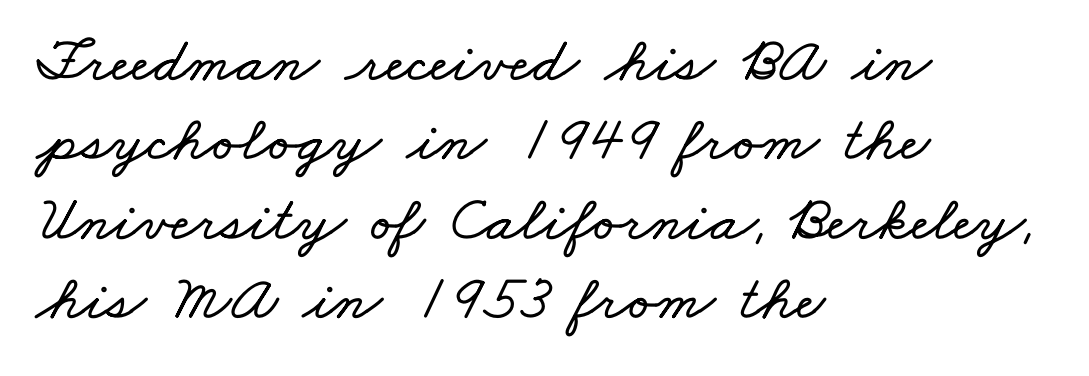
The image shows 64 px wide type; set left-aligned, line spacing 1.24x, normal letter spacing, not underlined; low stroke contrast and a small x-height.
